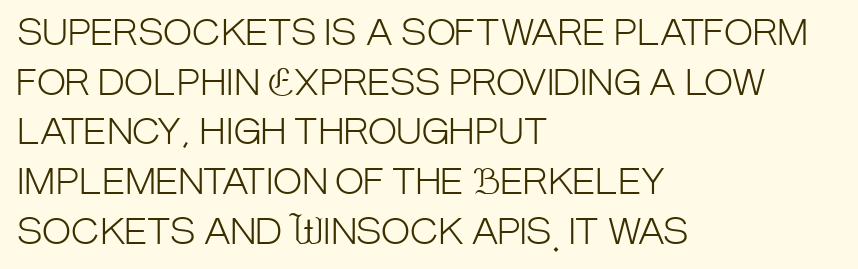
The image shows 35 px light, condensed sans-serif type, upright; set left-aligned, normal line spacing (1.42x), normal letter spacing, not underlined; low stroke contrast and a large x-height.
